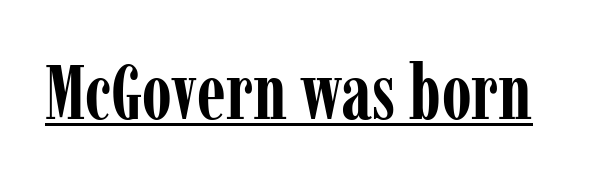
{"serif": "yes", "italic": "no", "bold": "yes", "weight": "semibold", "width": "condensed", "stroke_contrast": "low", "x_height": "medium", "monospaced": "no", "underline": "yes", "letter_spacing": "normal", "letter_spacing_em": 0.0, "glyph_px": 77}
